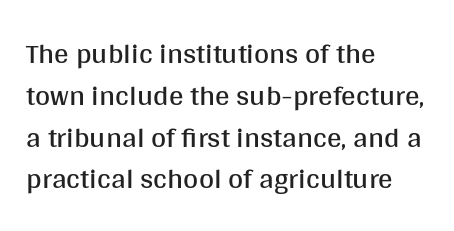
The letters stand upright; this is a roman face. If you drew a ruler down the left edge, every line would touch it. The passage shown is not underscored anywhere. Regular leading. Characters follow at the spacing the type designer built in. Check where the strokes stop: nothing finishes them off — pure sans.
